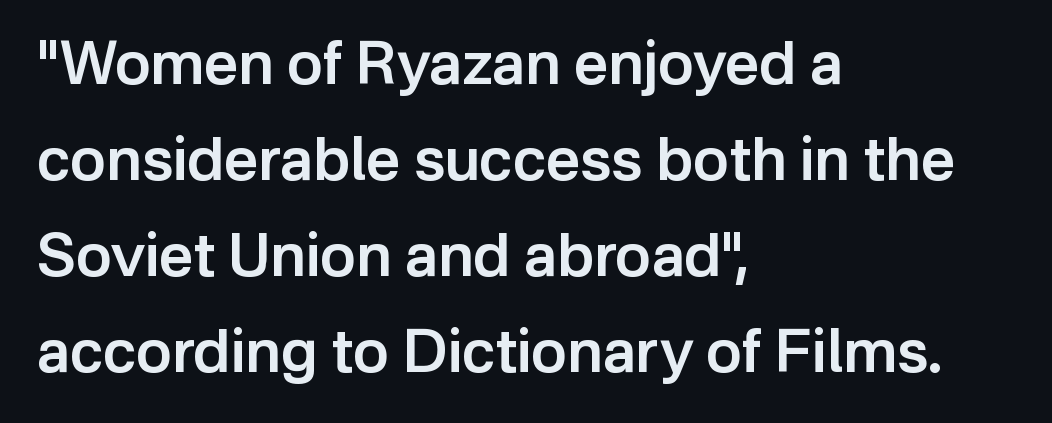
Its strokes are somewhat broadened, the hallmark of semibold type. The space beneath each line is pristine and unruled. Compared with a centered layout, this one pins lines to the left instead. The letters advance in unequal steps, a hallmark of proportional type.
